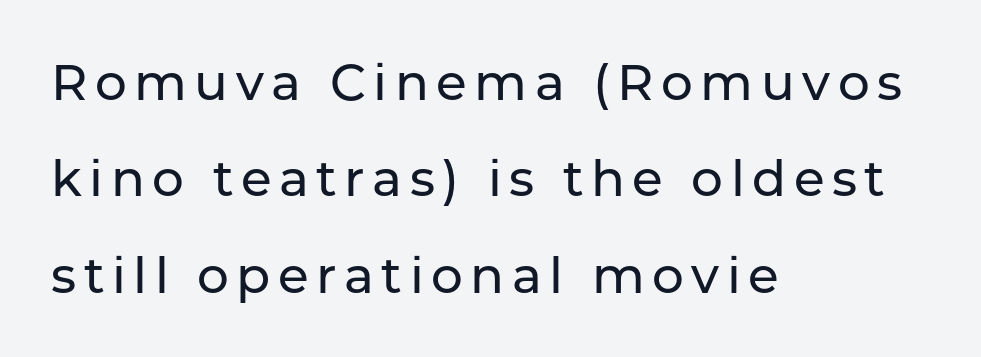
Q: Is the text italic (slanted)? A: No, it is upright.
Q: Is the typeface a serif or a sans-serif typeface? A: Sans-serif.
Q: Is the text underlined? A: No.
Q: How is the paragraph aligned? A: Left-aligned.
Q: Is the spacing between lines tight, normal or loose? A: Loose.
Q: Width (condensed, normal, or wide)? A: Normal.
Q: Stroke contrast? A: Low.
Q: x-height? A: Medium.
Q: Monospaced? A: No.
